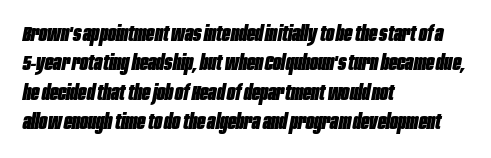
Horizontally, the lines are justified to the leading edge only. The typography opts for an oblique posture over an upright one. The type is set solid horizontally, with unmodified tracking. Evenly set lines give the paragraph a standard silhouette.
